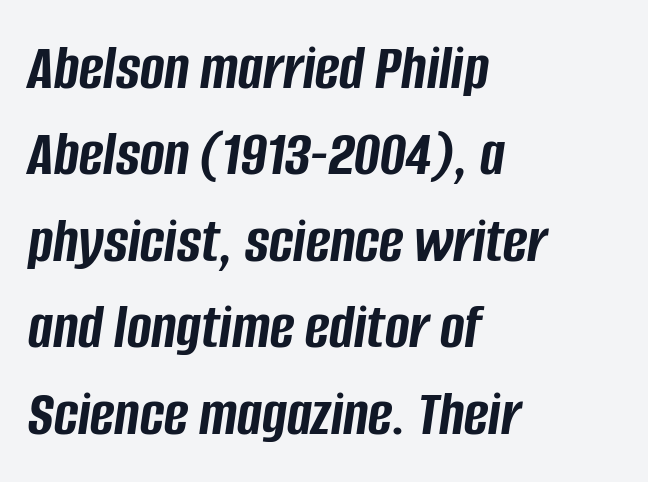
{"italic": "yes", "lean": "right", "slant_degrees": 8, "bold": "yes", "weight": "semibold", "width": "condensed", "stroke_contrast": "low", "x_height": "large", "monospaced": "no", "underline": "no", "align": "left", "line_spacing": "normal", "line_spacing_ratio": 1.31, "letter_spacing": "normal", "letter_spacing_em": 0.0, "glyph_px": 66}
